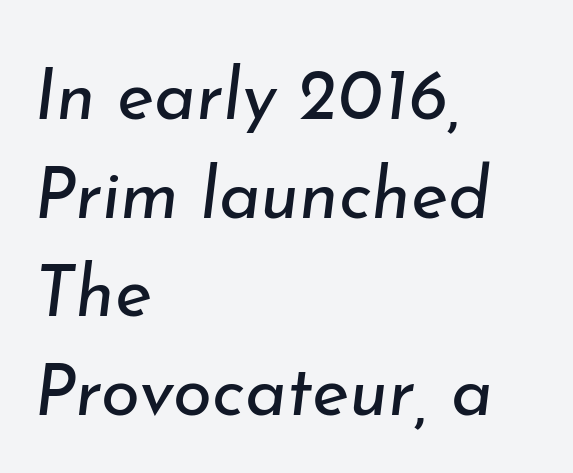
Q: Is the text bold? A: No.
Q: Is the text italic (slanted)? A: Yes, it leans right by about 7 degrees.
Q: Is the text underlined? A: No.
Q: How is the paragraph aligned? A: Left-aligned.
Q: Is the spacing between letters normal or unusually wide? A: Normal.
Q: Is the spacing between lines tight, normal or loose? A: Normal.
Q: Width (condensed, normal, or wide)? A: Normal.
Q: Stroke contrast? A: Low.
Q: x-height? A: Small.
Q: Monospaced? A: No.
